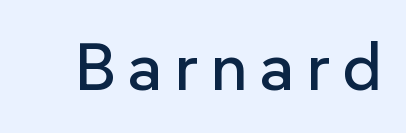
Q: Is the text italic (slanted)? A: No, it is upright.
Q: Is the typeface a serif or a sans-serif typeface? A: Sans-serif.
Q: Is the text underlined? A: No.
Q: Width (condensed, normal, or wide)? A: Normal.
Q: Stroke contrast? A: Low.
Q: x-height? A: Medium.
Q: Monospaced? A: No.
